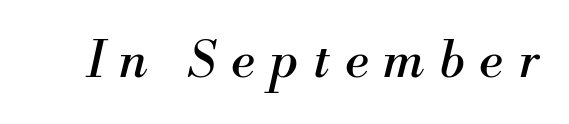
Q: Is the text bold? A: No.
Q: Is the text italic (slanted)? A: Yes, it leans right by about 13 degrees.
Q: Is the typeface a serif or a sans-serif typeface? A: Serif.
Q: Is the text underlined? A: No.
Q: Is the spacing between letters normal or unusually wide? A: Unusually wide.
Q: Width (condensed, normal, or wide)? A: Normal.
Q: Stroke contrast? A: Medium.
Q: x-height? A: Small.
Q: Monospaced? A: No.
